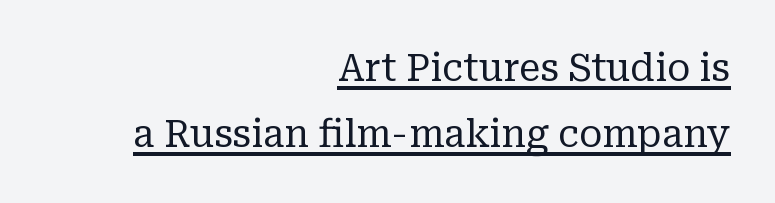
The image shows 38 px regular-weight serif type, upright; set right-aligned, line spacing 1.74x, normal letter spacing, underlined; low stroke contrast and a medium x-height.
